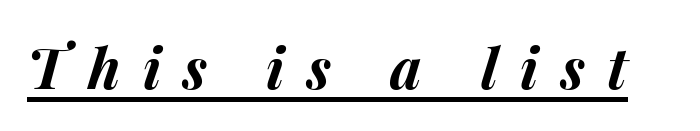
Does the weight exceed regular? Yes, all the way to bold. The sample's only ornament is a line tracing under the words. The text carries the slant typical of an italic or oblique font. A typesetter would call this proportional, since set widths differ per character. Does extra space separate the letters? Yes, quite a lot of it.
